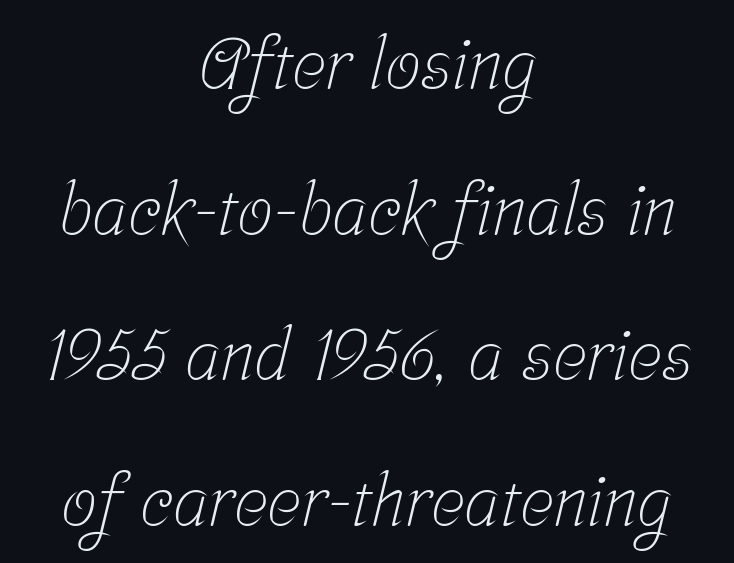
Q: Is the text bold? A: No.
Q: Is the typeface a serif or a sans-serif typeface? A: Serif.
Q: Is the text underlined? A: No.
Q: How is the paragraph aligned? A: Centered.
Q: Is the spacing between letters normal or unusually wide? A: Normal.
Q: Is the spacing between lines tight, normal or loose? A: Loose.
Q: Width (condensed, normal, or wide)? A: Condensed.
Q: Stroke contrast? A: Low.
Q: x-height? A: Medium.
Q: Monospaced? A: No.
